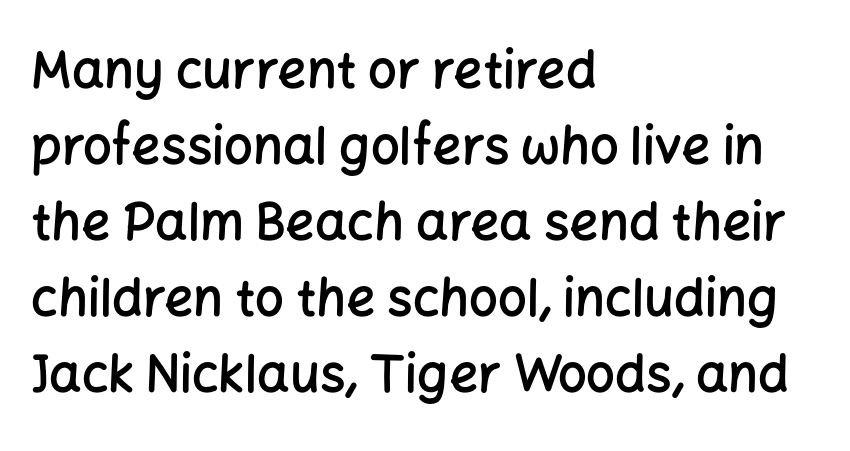
Q: Is the text bold? A: Semi-bold.
Q: Is the text italic (slanted)? A: No, it is upright.
Q: Is the typeface a serif or a sans-serif typeface? A: Sans-serif.
Q: Is the text underlined? A: No.
Q: How is the paragraph aligned? A: Left-aligned.
Q: Is the spacing between letters normal or unusually wide? A: Normal.
Q: Is the spacing between lines tight, normal or loose? A: Normal.
Q: Width (condensed, normal, or wide)? A: Normal.
Q: Stroke contrast? A: Low.
Q: x-height? A: Medium.
Q: Monospaced? A: No.
